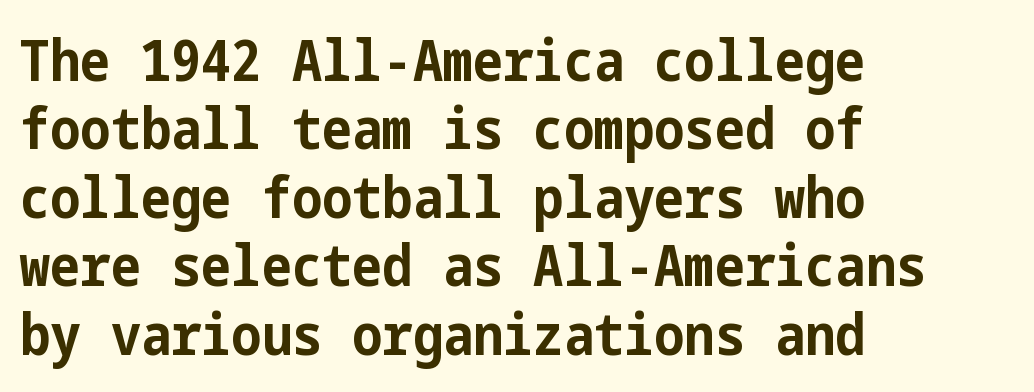
Q: Is the text bold? A: Yes.
Q: Is the text italic (slanted)? A: No, it is upright.
Q: Is the typeface a serif or a sans-serif typeface? A: Sans-serif.
Q: Is the text underlined? A: No.
Q: How is the paragraph aligned? A: Left-aligned.
Q: Is the spacing between letters normal or unusually wide? A: Normal.
Q: Width (condensed, normal, or wide)? A: Condensed.
Q: Stroke contrast? A: Low.
Q: x-height? A: Medium.
